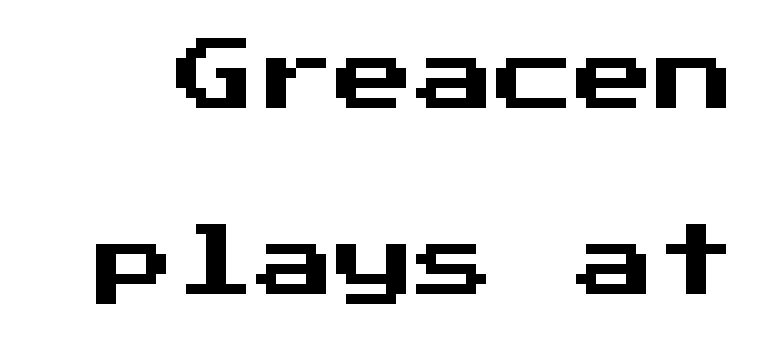
{"serif": "no", "italic": "no", "width": "normal", "stroke_contrast": "medium", "x_height": "medium", "underline": "no", "line_spacing": "loose", "line_spacing_ratio": 2.33, "letter_spacing": "normal", "letter_spacing_em": 0.0, "glyph_px": 80}
